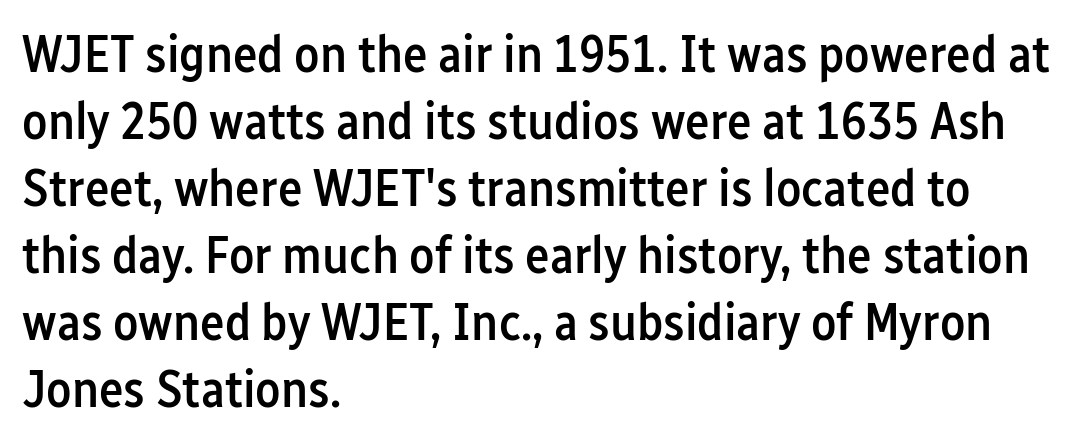
The image shows 52 px semibold, condensed sans-serif type, upright; set left-aligned, normal line spacing (1.29x), normal letter spacing, not underlined; low stroke contrast and a medium x-height.
